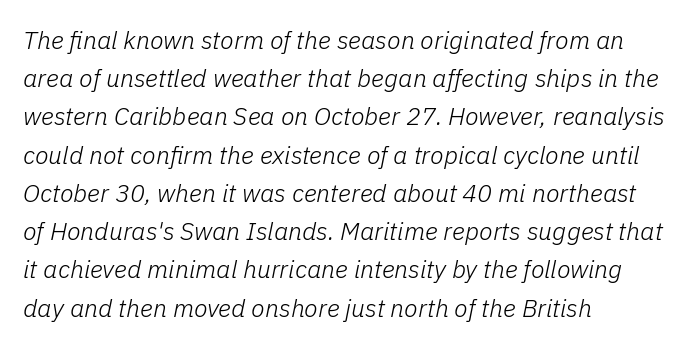
Q: Is the text bold? A: No.
Q: Is the text italic (slanted)? A: Yes, it leans right by about 11 degrees.
Q: Is the text underlined? A: No.
Q: How is the paragraph aligned? A: Left-aligned.
Q: Is the spacing between letters normal or unusually wide? A: Normal.
Q: Is the spacing between lines tight, normal or loose? A: Normal.
